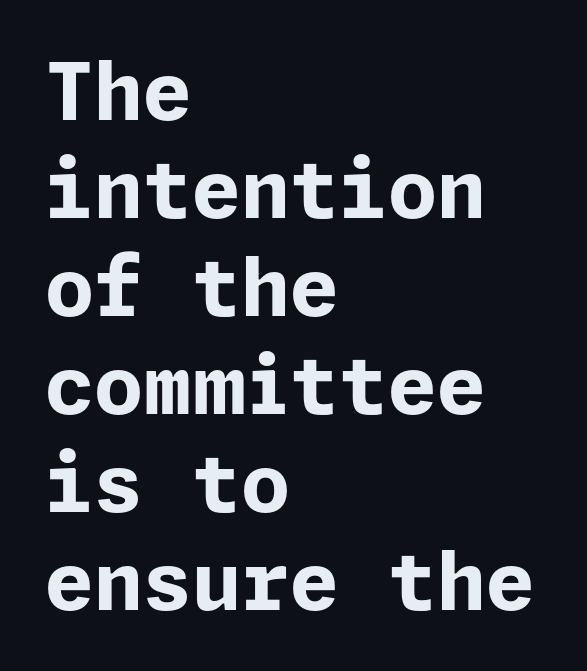
The image shows 79 px bold sans-serif type, upright; set left-aligned, line spacing 1.24x, normal letter spacing, not underlined; low stroke contrast and a medium x-height.
